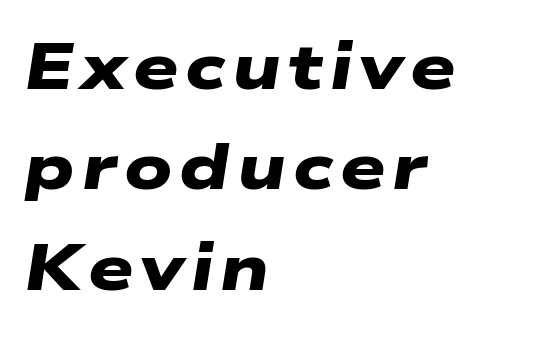
The image shows 64 px heavy, wide sans-serif type; set left-aligned, normal line spacing (1.57x), not underlined; low stroke contrast and a medium x-height.
